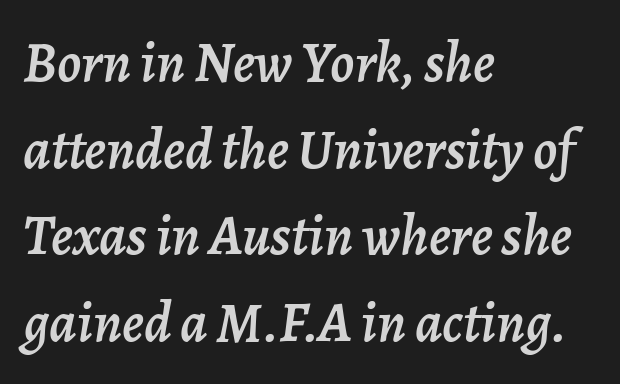
Q: Is the text italic (slanted)? A: Yes, it leans right by about 7 degrees.
Q: Is the text underlined? A: No.
Q: How is the paragraph aligned? A: Left-aligned.
Q: Is the spacing between letters normal or unusually wide? A: Normal.
Q: Is the spacing between lines tight, normal or loose? A: Normal.
Q: Width (condensed, normal, or wide)? A: Normal.
Q: Stroke contrast? A: Low.
Q: x-height? A: Medium.
Q: Monospaced? A: No.
